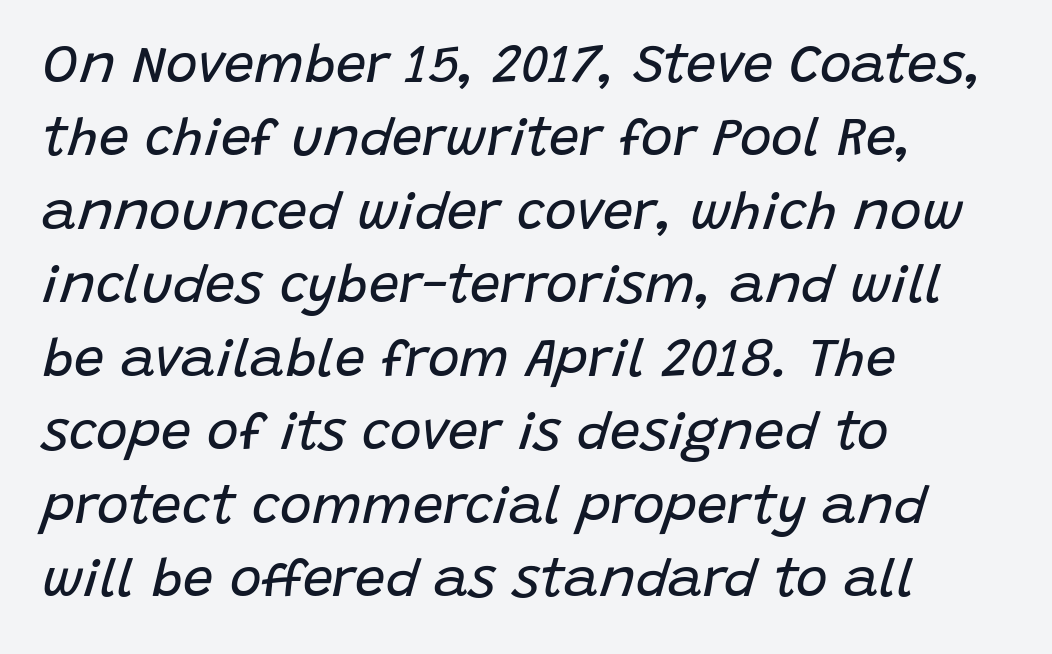
{"italic": "yes", "lean": "right", "slant_degrees": 15, "bold": "no", "weight": "regular", "width": "normal", "stroke_contrast": "low", "x_height": "large", "monospaced": "no", "underline": "no", "align": "left", "line_spacing": "normal", "line_spacing_ratio": 1.36, "letter_spacing": "normal", "letter_spacing_em": 0.0, "glyph_px": 54}
